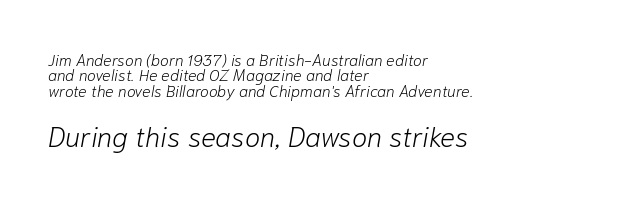
Q: Is the text bold? A: No.
Q: Is the text italic (slanted)? A: Yes, it leans right by about 10 degrees.
Q: Is the text underlined? A: No.
Q: How is the paragraph aligned? A: Left-aligned.
Q: Is the spacing between letters normal or unusually wide? A: Normal.
Q: Is the spacing between lines tight, normal or loose? A: Tight.
Q: Which block of text is set in a larger size, the first (top) or the second (bottom)? A: The second (bottom) one.
Q: Width (condensed, normal, or wide)? A: Normal.
Q: Stroke contrast? A: Low.
Q: x-height? A: Medium.
Q: Monospaced? A: No.
